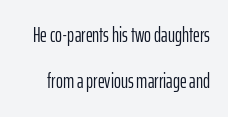
The passage shown stacks its lines with a broad gap. The letterforms sit shoulder to shoulder at normal distance. On a weight scale, this lands at 450 or below. Beneath every word, the page is bare.
